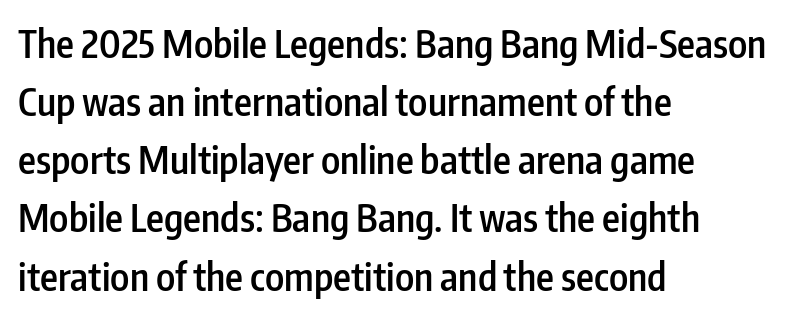
A typesetter would mark this as roman, not italic. Tracking here is standard; glyphs follow each other at the usual distance. The rows are spaced the way most documents space them. Clear beneath every line of the passage.
